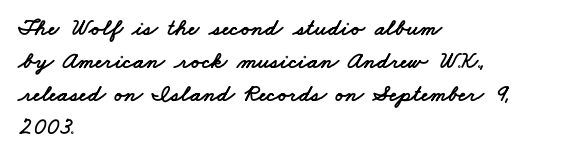
The image shows 24 px text type; set left-aligned, normal line spacing (1.38x), normal letter spacing, not underlined.
